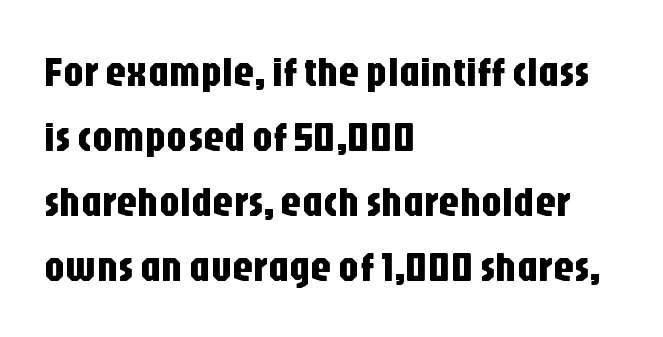
The image shows 42 px condensed sans-serif type, upright; set left-aligned, normal line spacing (1.55x), normal letter spacing, not underlined; low stroke contrast and a large x-height.
